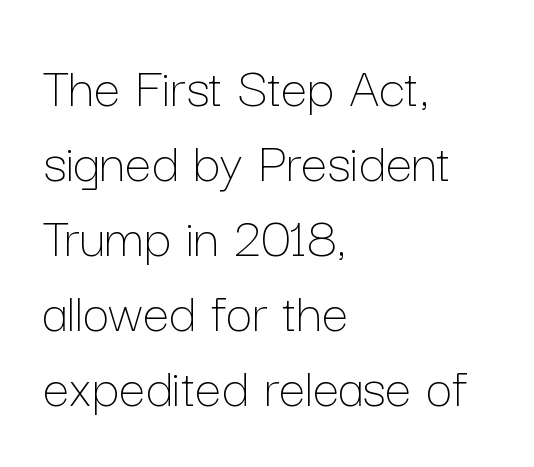
{"italic": "no", "bold": "no", "weight": "thin", "width": "normal", "stroke_contrast": "low", "x_height": "medium", "monospaced": "no", "underline": "no", "align": "left", "line_spacing": "normal", "line_spacing_ratio": 1.27, "letter_spacing": "normal", "letter_spacing_em": 0.0, "glyph_px": 59}
